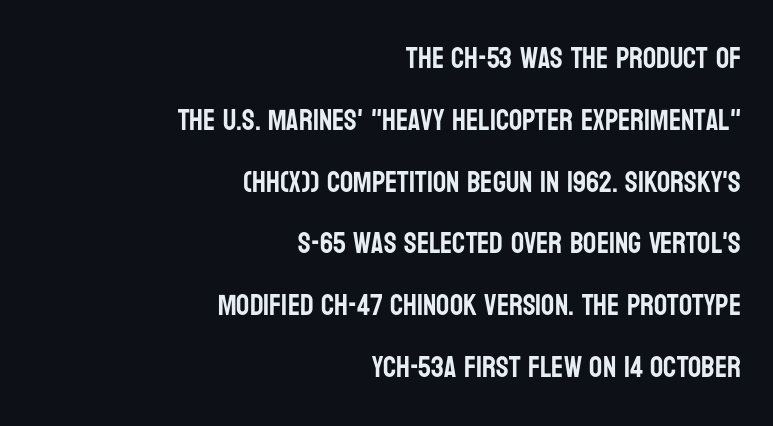
The image shows 29 px condensed sans-serif type, upright; set right-aligned, loose line spacing (2.13x), normal letter spacing, not underlined; low stroke contrast and a large x-height.
